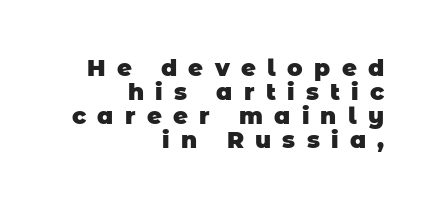
{"bold": "yes", "underline": "no", "align": "right", "line_spacing": "tight", "line_spacing_ratio": 1.05, "letter_spacing": "wide", "letter_spacing_em": 0.49, "glyph_px": 23}
